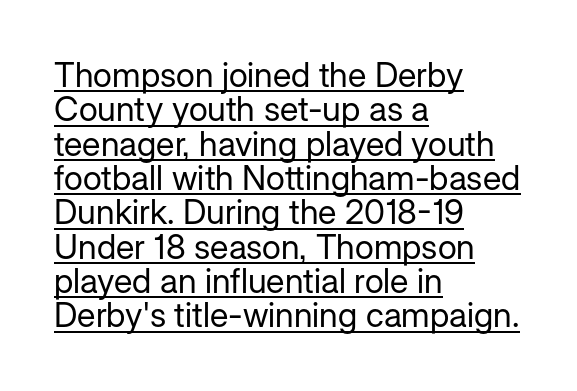
The image shows 34 px regular-weight sans-serif type, upright; set left-aligned, tight line spacing (1.01x), normal letter spacing, underlined; low stroke contrast and a medium x-height.
